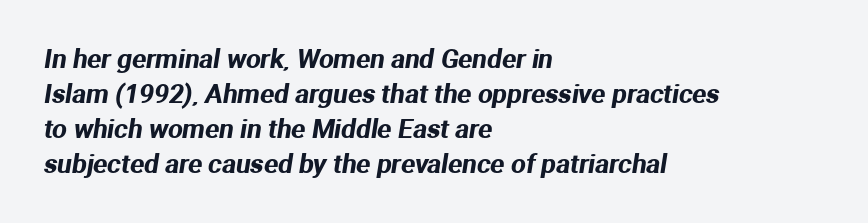
The image shows 26 px text type; set left-aligned, normal line spacing (1.34x), normal letter spacing, not underlined.
